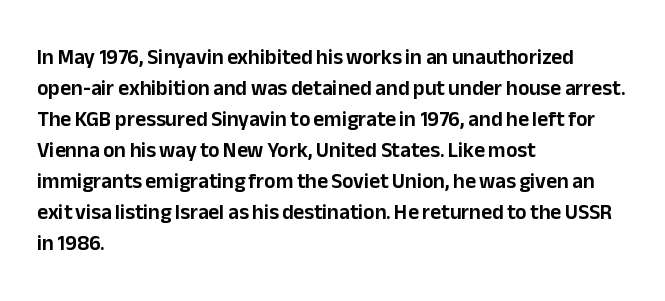
Does the copy run flush right? No — it runs flush left. The specimen reads as upright at a glance. Between one letter and the next there's only the usual sliver of space. The designer left line spacing at the default.
